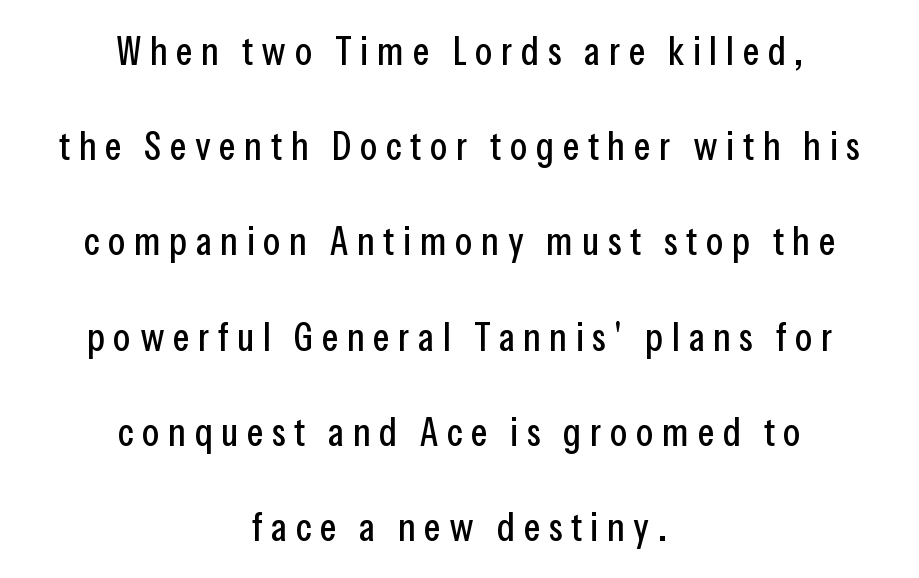
{"serif": "no", "italic": "no", "width": "condensed", "stroke_contrast": "low", "x_height": "medium", "monospaced": "no", "underline": "no", "align": "center", "line_spacing": "loose", "line_spacing_ratio": 2.38, "letter_spacing": "wide", "letter_spacing_em": 0.21, "glyph_px": 40}
